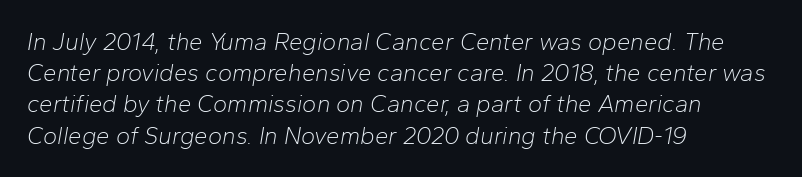
{"italic": "yes", "lean": "right", "slant_degrees": 10, "bold": "no", "underline": "no", "align": "left", "line_spacing": "normal", "line_spacing_ratio": 1.3, "letter_spacing": "normal", "letter_spacing_em": 0.0, "glyph_px": 24}
